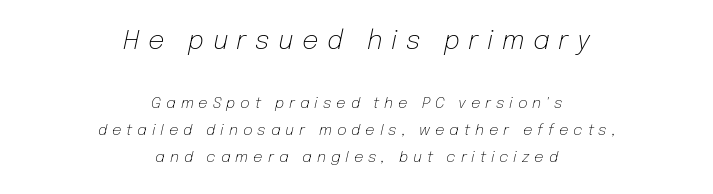
Q: Is the text bold? A: No.
Q: Is the text italic (slanted)? A: Yes, it leans right by about 12 degrees.
Q: Is the text underlined? A: No.
Q: How is the paragraph aligned? A: Centered.
Q: Is the spacing between letters normal or unusually wide? A: Unusually wide.
Q: Which block of text is set in a larger size, the first (top) or the second (bottom)? A: The first (top) one.
